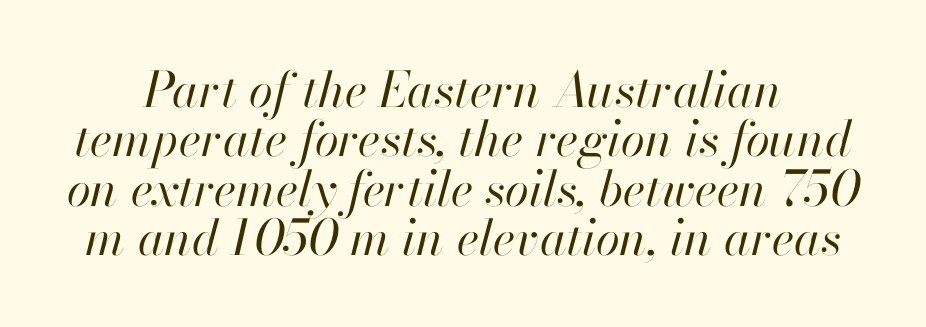
{"italic": "yes", "lean": "right", "slant_degrees": 13, "bold": "no", "weight": "regular", "width": "normal", "stroke_contrast": "high", "x_height": "small", "monospaced": "no", "underline": "no", "line_spacing": "tight", "line_spacing_ratio": 1.01, "letter_spacing": "normal", "letter_spacing_em": 0.0, "glyph_px": 49}
